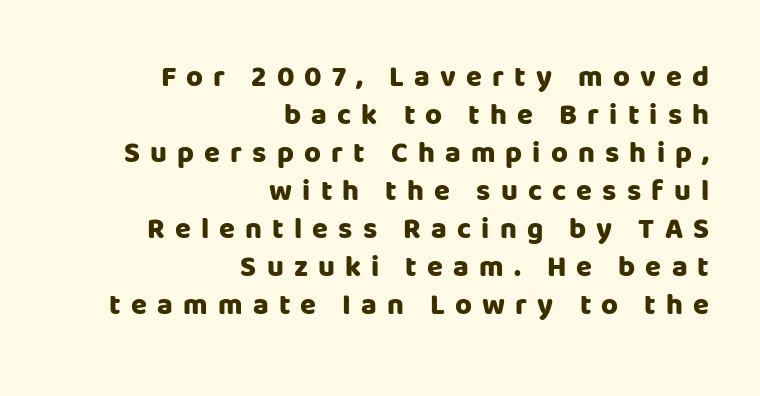
Q: Is the text bold? A: Yes.
Q: Is the text italic (slanted)? A: No, it is upright.
Q: Is the typeface a serif or a sans-serif typeface? A: Sans-serif.
Q: Is the text underlined? A: No.
Q: How is the paragraph aligned? A: Right-aligned.
Q: Is the spacing between letters normal or unusually wide? A: Unusually wide.
Q: Is the spacing between lines tight, normal or loose? A: Normal.
Q: Width (condensed, normal, or wide)? A: Normal.
Q: Stroke contrast? A: Low.
Q: x-height? A: Large.
Q: Monospaced? A: No.
